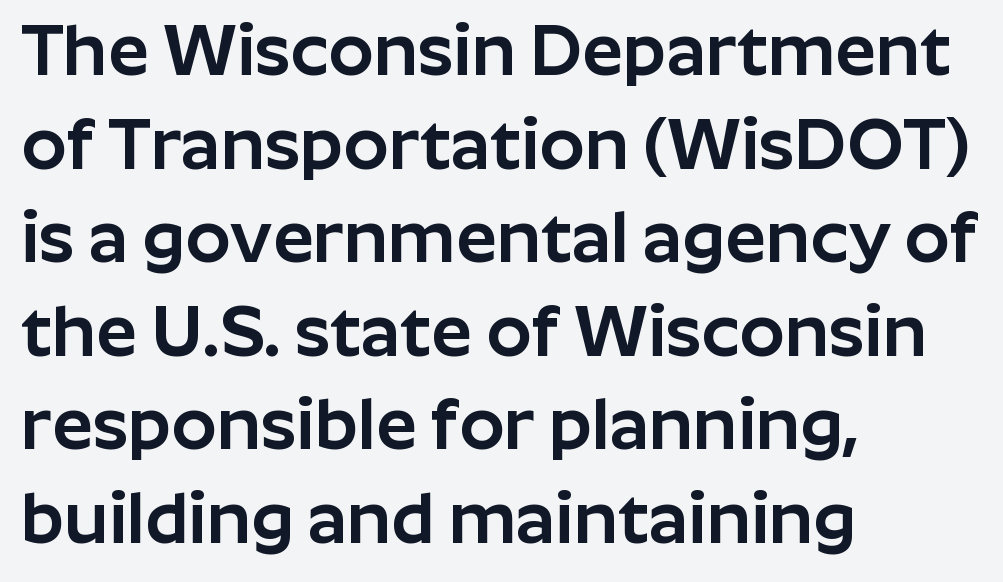
{"serif": "no", "italic": "no", "width": "normal", "stroke_contrast": "low", "x_height": "medium", "monospaced": "no", "underline": "no", "align": "left", "line_spacing": "normal", "line_spacing_ratio": 1.3, "letter_spacing": "normal", "letter_spacing_em": 0.0, "glyph_px": 72}
